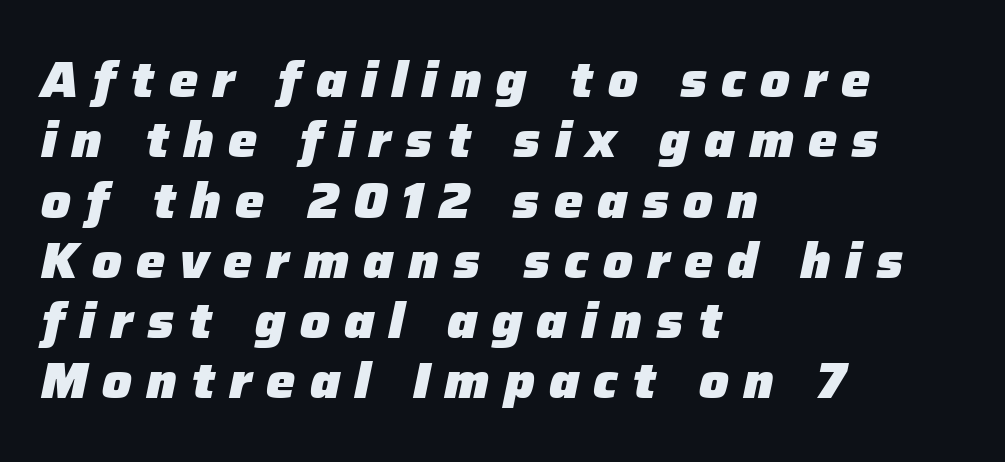
{"italic": "yes", "lean": "right", "slant_degrees": 12, "bold": "yes", "weight": "heavy", "width": "normal", "stroke_contrast": "low", "x_height": "medium", "monospaced": "no", "underline": "no", "align": "left", "line_spacing_ratio": 1.23, "letter_spacing": "wide", "letter_spacing_em": 0.29, "glyph_px": 49}
